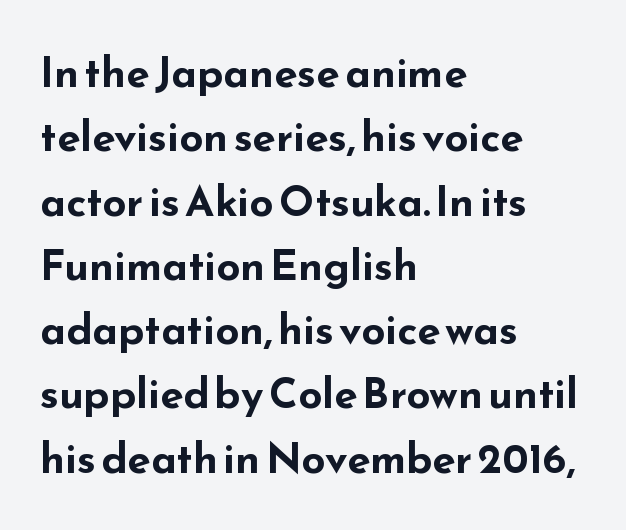
{"serif": "no", "italic": "no", "bold": "yes", "weight": "bold", "width": "wide", "stroke_contrast": "low", "x_height": "small", "monospaced": "no", "underline": "no", "align": "left", "line_spacing": "normal", "line_spacing_ratio": 1.53, "letter_spacing": "normal", "letter_spacing_em": 0.0, "glyph_px": 42}
